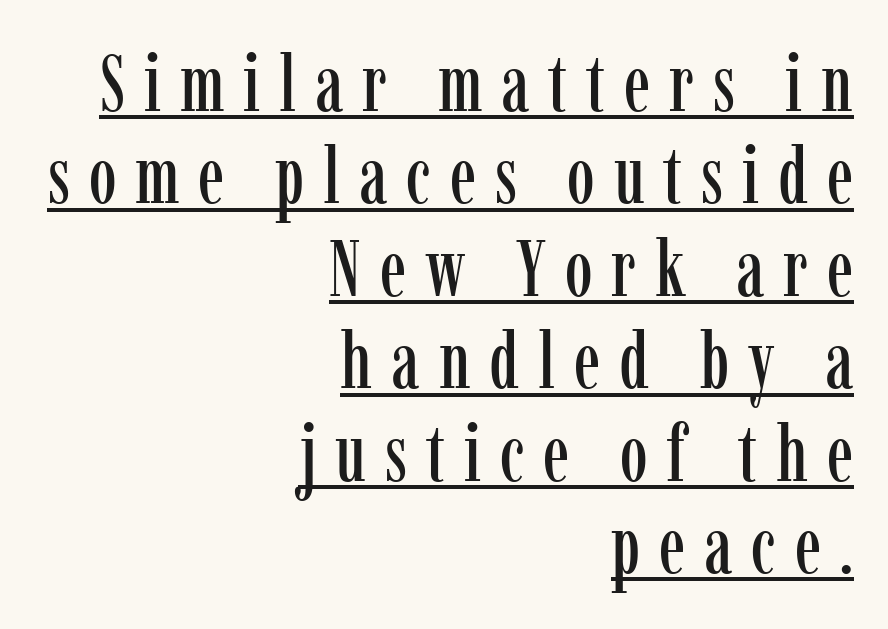
What decoration does the sample have? An underline. You could not count columns in this text — the font is proportionally spaced. The letterforms stand isolated, each surrounded by extra space. Line ends are locked; line starts wander. Designer's note — italics off, roman on. The face used here is seriffed, in the tradition of book romans.
